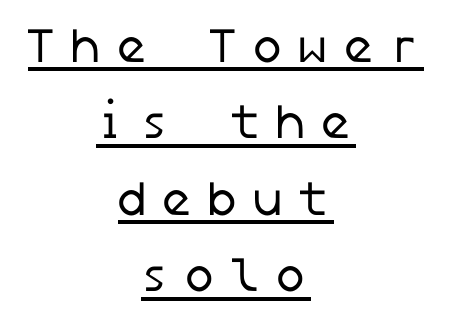
{"serif": "no", "bold": "no", "weight": "regular", "width": "normal", "stroke_contrast": "low", "x_height": "medium", "underline": "yes", "align": "center", "line_spacing": "normal", "line_spacing_ratio": 1.56, "letter_spacing": "wide", "letter_spacing_em": 0.26, "glyph_px": 49}
